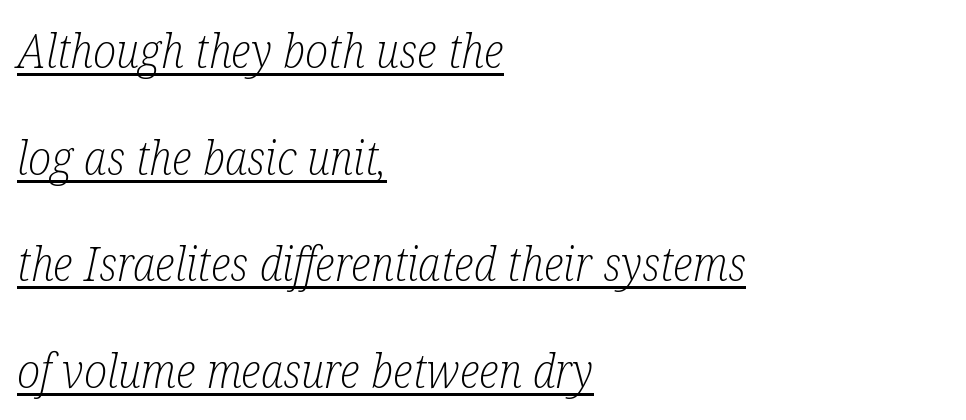
{"serif": "yes", "italic": "yes", "lean": "right", "slant_degrees": 12, "bold": "no", "weight": "light", "width": "condensed", "stroke_contrast": "low", "x_height": "medium", "monospaced": "no", "underline": "yes", "align": "left", "line_spacing": "loose", "line_spacing_ratio": 2.27, "letter_spacing": "normal", "letter_spacing_em": 0.0, "glyph_px": 47}
